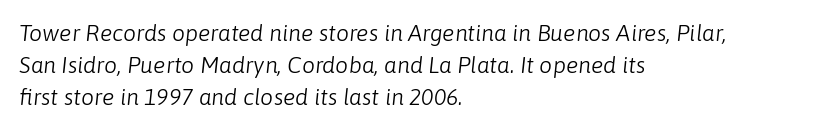
Q: Is the text bold? A: No.
Q: Is the text italic (slanted)? A: Yes, it leans right by about 6 degrees.
Q: Is the text underlined? A: No.
Q: How is the paragraph aligned? A: Left-aligned.
Q: Is the spacing between letters normal or unusually wide? A: Normal.
Q: Is the spacing between lines tight, normal or loose? A: Normal.
